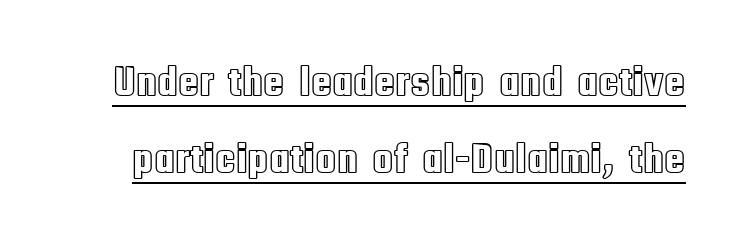
{"italic": "no", "width": "condensed", "x_height": "large", "monospaced": "no", "underline": "yes", "line_spacing_ratio": 1.78, "letter_spacing": "normal", "letter_spacing_em": 0.0, "glyph_px": 43}
